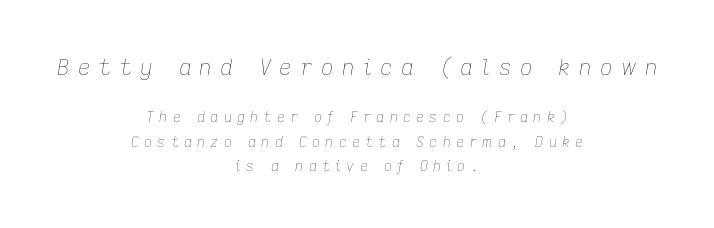
{"italic": "yes", "lean": "right", "slant_degrees": 9, "bold": "no", "underline": "no", "align": "center", "line_spacing_ratio": 1.72, "letter_spacing": "wide", "letter_spacing_em": 0.37, "larger_block": "first", "size_ratio": 1.57, "glyph_px": 22}
